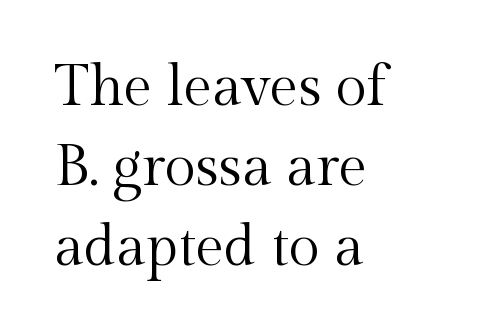
The image shows 57 px regular-weight serif type, upright; set left-aligned, normal line spacing (1.4x), normal letter spacing, not underlined; a medium x-height.
